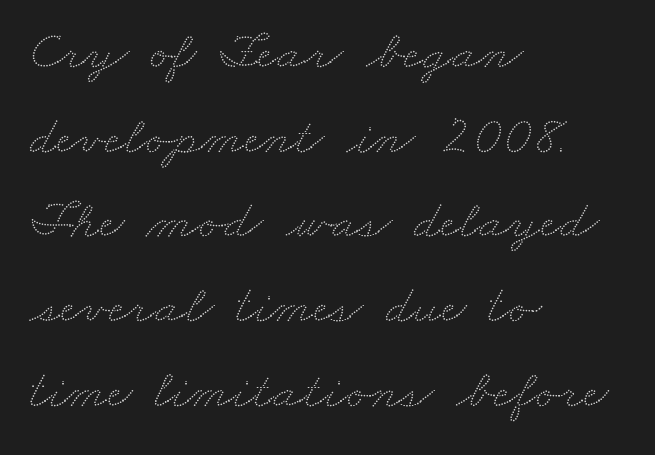
{"width": "wide", "stroke_contrast": "low", "x_height": "small", "monospaced": "no", "underline": "no", "align": "left", "line_spacing": "normal", "line_spacing_ratio": 1.54, "letter_spacing": "normal", "letter_spacing_em": 0.0, "glyph_px": 55}
